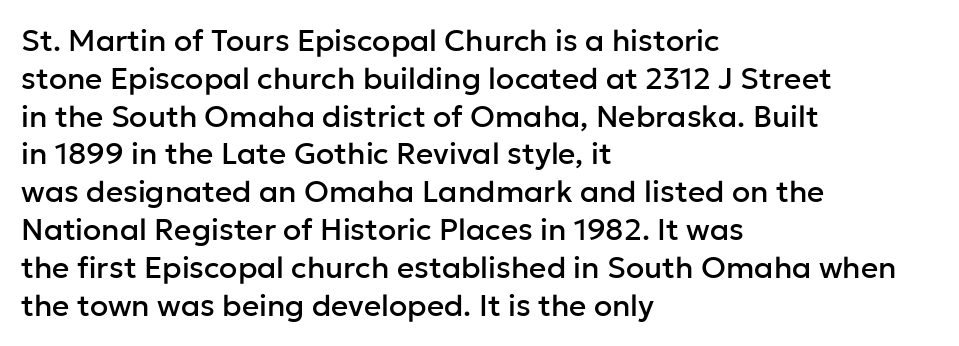
{"serif": "no", "italic": "no", "width": "normal", "stroke_contrast": "low", "x_height": "medium", "monospaced": "no", "underline": "no", "align": "left", "line_spacing": "normal", "line_spacing_ratio": 1.26, "letter_spacing": "normal", "letter_spacing_em": 0.0, "glyph_px": 30}
